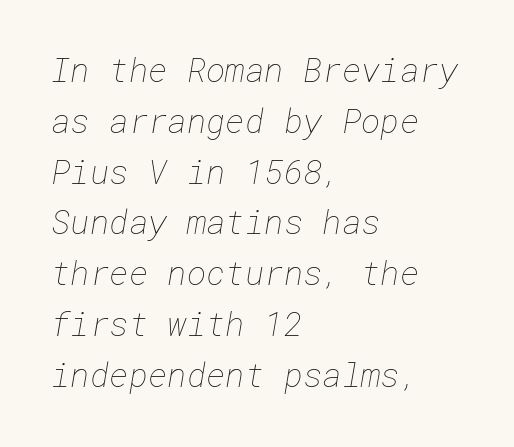
Quick note: underline off. If you drew a ruler down the left edge, every line would touch it. Bold? No — there's no thickening of the strokes. Does the leading feel generous? No, just average. Look at the tracking — it's just the regular setting, nothing added.
